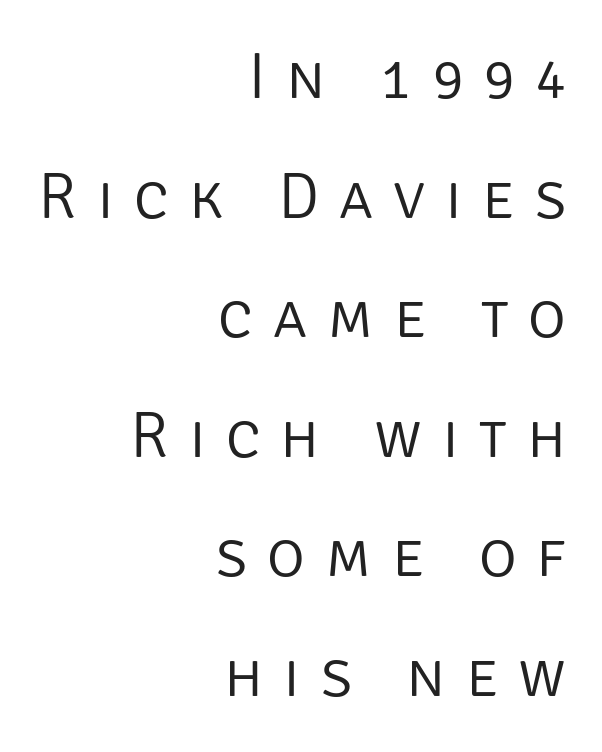
The image shows 65 px light sans-serif type, upright; set right-aligned, line spacing 1.84x, unusually wide letter spacing (+0.31 em), not underlined; low stroke contrast and a large x-height.
